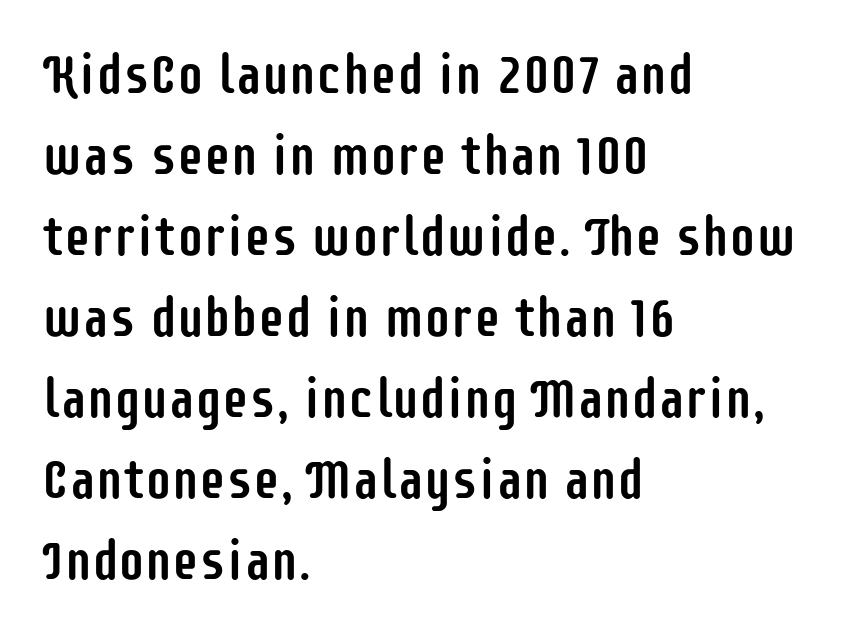
The image shows 54 px condensed sans-serif type, upright; set left-aligned, normal line spacing (1.5x), normal letter spacing, not underlined; low stroke contrast and a large x-height.
